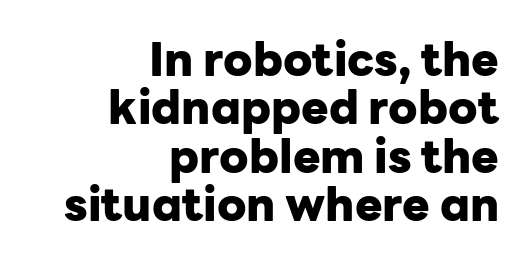
Q: Is the text bold? A: Yes.
Q: Is the text italic (slanted)? A: No, it is upright.
Q: Is the typeface a serif or a sans-serif typeface? A: Sans-serif.
Q: Is the text underlined? A: No.
Q: How is the paragraph aligned? A: Right-aligned.
Q: Is the spacing between letters normal or unusually wide? A: Normal.
Q: Is the spacing between lines tight, normal or loose? A: Tight.
Q: Width (condensed, normal, or wide)? A: Normal.
Q: Stroke contrast? A: Low.
Q: x-height? A: Medium.
Q: Monospaced? A: No.
